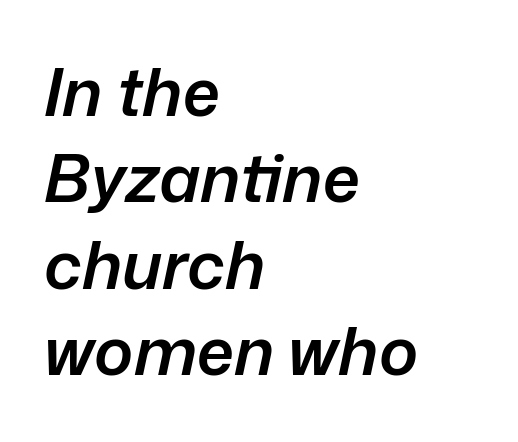
Q: Is the text bold? A: Semi-bold.
Q: Is the text italic (slanted)? A: Yes, it leans right by about 12 degrees.
Q: Is the text underlined? A: No.
Q: How is the paragraph aligned? A: Left-aligned.
Q: Is the spacing between letters normal or unusually wide? A: Normal.
Q: Is the spacing between lines tight, normal or loose? A: Normal.
Q: Width (condensed, normal, or wide)? A: Normal.
Q: Stroke contrast? A: Low.
Q: x-height? A: Medium.
Q: Monospaced? A: No.
